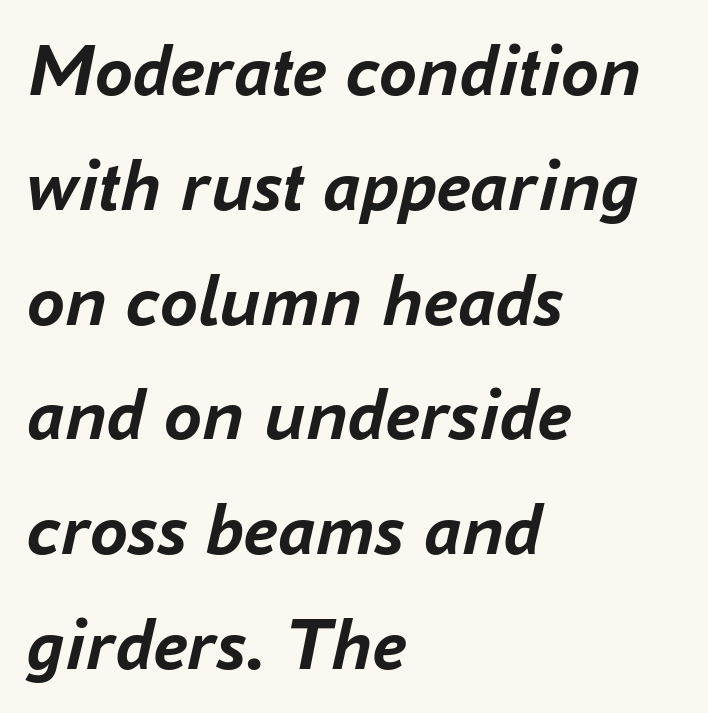
{"italic": "yes", "lean": "right", "slant_degrees": 16, "bold": "yes", "weight": "semibold", "width": "normal", "stroke_contrast": "low", "x_height": "medium", "monospaced": "no", "underline": "no", "align": "left", "line_spacing": "normal", "line_spacing_ratio": 1.51, "letter_spacing": "normal", "letter_spacing_em": 0.0, "glyph_px": 76}
